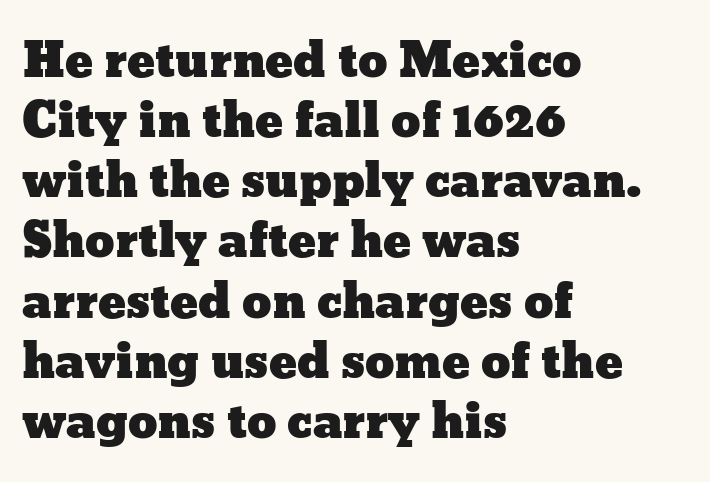
Q: Is the text italic (slanted)? A: No, it is upright.
Q: Is the text underlined? A: No.
Q: How is the paragraph aligned? A: Left-aligned.
Q: Is the spacing between letters normal or unusually wide? A: Normal.
Q: Is the spacing between lines tight, normal or loose? A: Normal.
Q: Width (condensed, normal, or wide)? A: Wide.
Q: Stroke contrast? A: Low.
Q: x-height? A: Medium.
Q: Monospaced? A: No.
